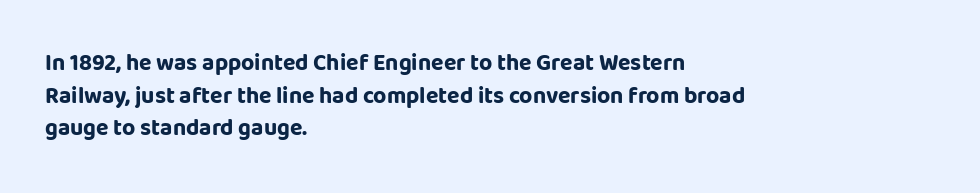
The image shows 23 px bold type, upright; set left-aligned, normal line spacing (1.42x), normal letter spacing, not underlined.
